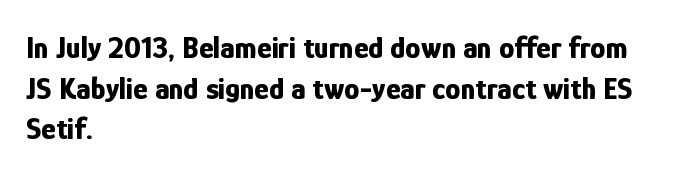
The block of text has a typical density, with ordinary space between rows. The paragraph has a hard left edge and a soft right edge. Check where the strokes stop: nothing finishes them off — pure sans. The face used here has the dense, thick strokes of a bold. The letters stand upright; this is a roman face. Is this a fixed-width face? No — the glyphs have proportional, varying widths.
